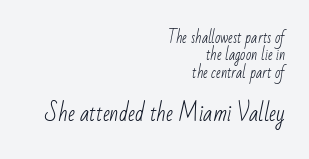
Q: Is the text bold? A: No.
Q: Is the text underlined? A: No.
Q: How is the paragraph aligned? A: Right-aligned.
Q: Is the spacing between letters normal or unusually wide? A: Normal.
Q: Which block of text is set in a larger size, the first (top) or the second (bottom)? A: The second (bottom) one.
